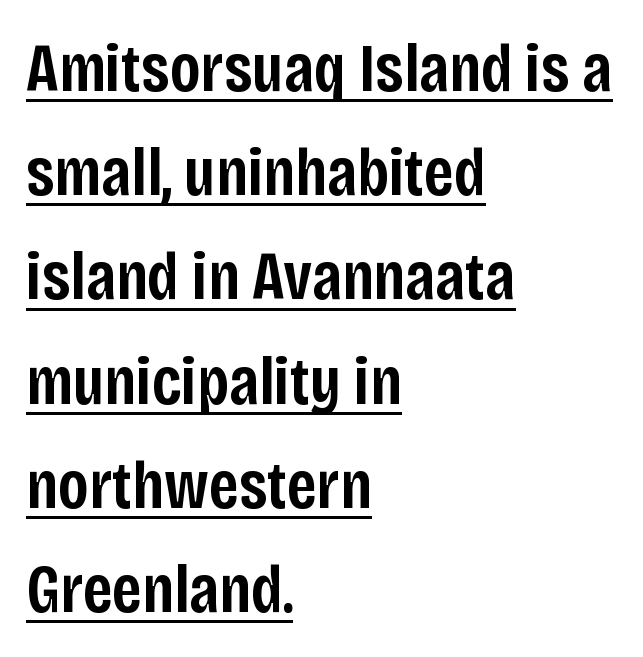
Somebody hit Ctrl+U on this one — the words are underlined. Caption: standard tracking, unaltered. Examine the stroke ends and you'll find no serifs. Rendered with straight, roman letterforms. Line beginnings align vertically; line endings do not.
